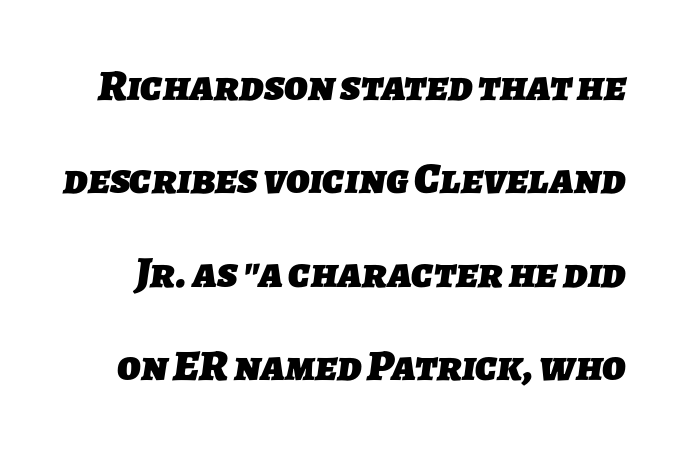
The image shows 44 px heavy sans-serif type; set loose line spacing (2.12x), normal letter spacing, not underlined; low stroke contrast and a medium x-height.
